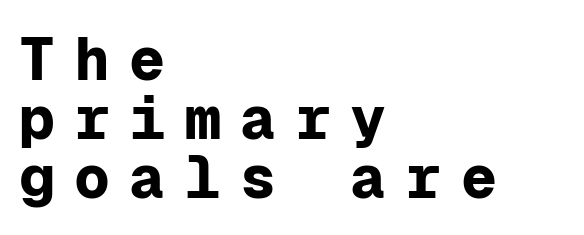
{"serif": "no", "italic": "no", "bold": "yes", "weight": "bold", "width": "normal", "stroke_contrast": "low", "x_height": "medium", "monospaced": "yes", "underline": "no", "align": "left", "line_spacing": "tight", "line_spacing_ratio": 0.98, "letter_spacing": "wide", "letter_spacing_em": 0.32, "glyph_px": 60}
